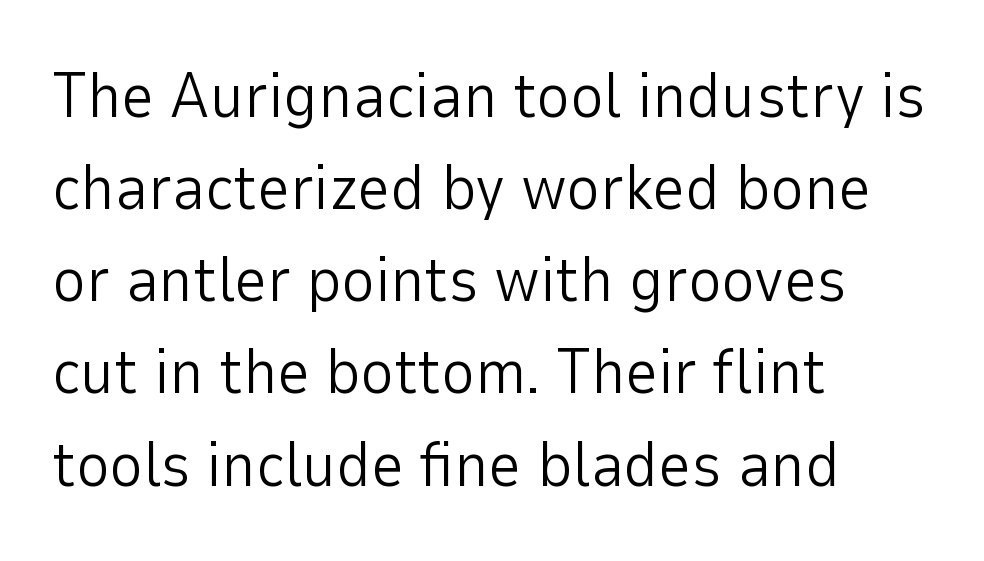
The image shows 64 px light sans-serif type, upright; set left-aligned, normal line spacing (1.44x), normal letter spacing, not underlined; low stroke contrast and a medium x-height.
